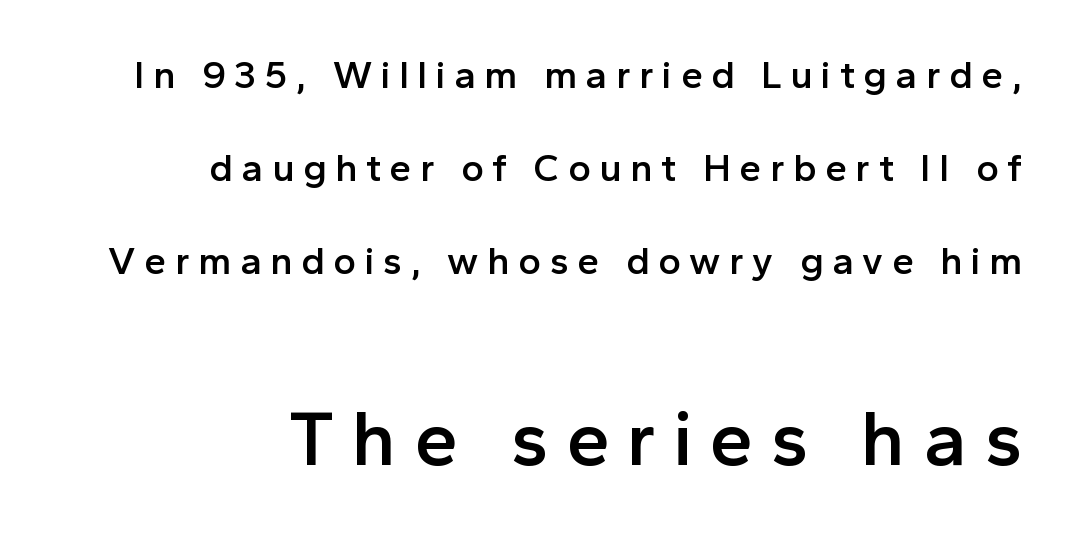
Is the letter spacing exaggerated? Yes — the characters are pushed far apart. The specimen omits any rule beneath the text block's lines. The text block is weighted toward the right margin, trailing off unevenly leftward. A student would notice the bottom passage is typeset larger than what precedes it.
